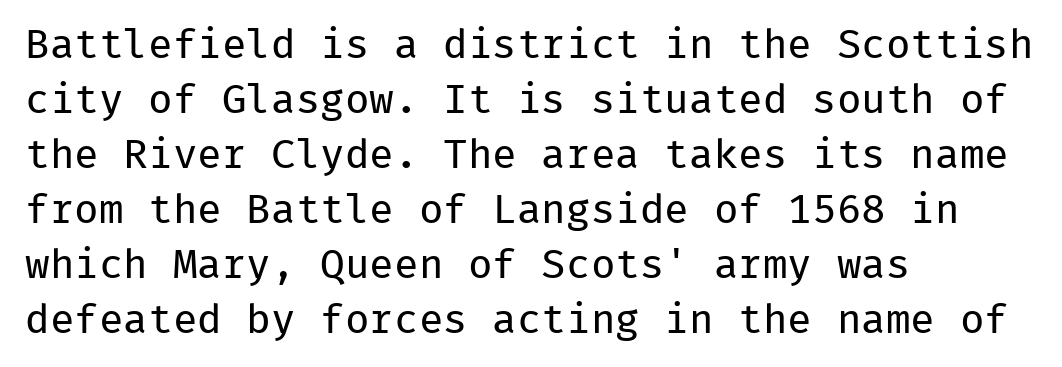
The image shows 41 px regular-weight sans-serif type, upright, monospaced; set left-aligned, normal line spacing (1.34x), normal letter spacing, not underlined; low stroke contrast and a medium x-height.
